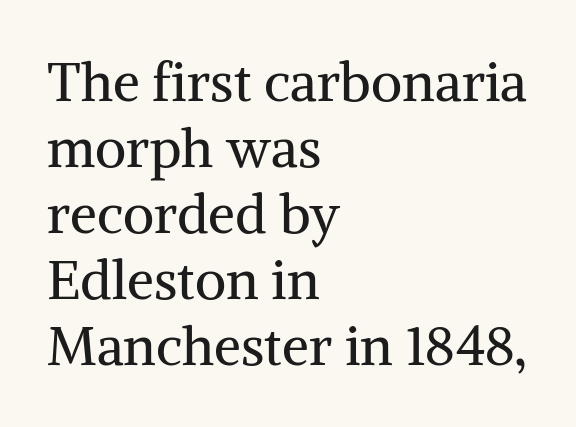
The image shows 54 px regular-weight serif type, upright; set left-aligned, line spacing 1.22x, normal letter spacing, not underlined; medium stroke contrast and a medium x-height.
